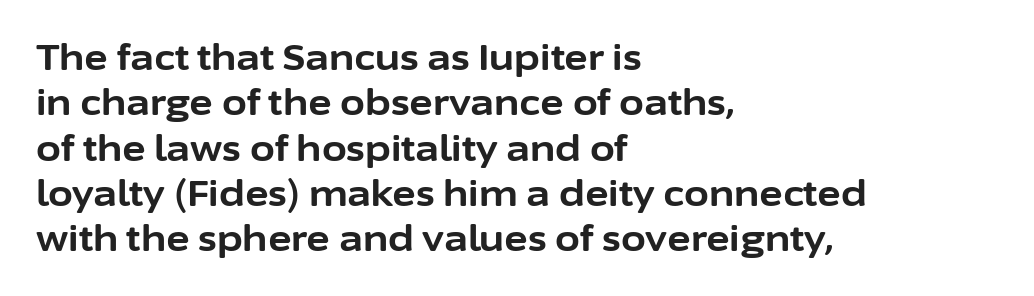
The image shows 36 px bold sans-serif type, upright; set left-aligned, normal line spacing (1.26x), normal letter spacing, not underlined; low stroke contrast and a medium x-height.
